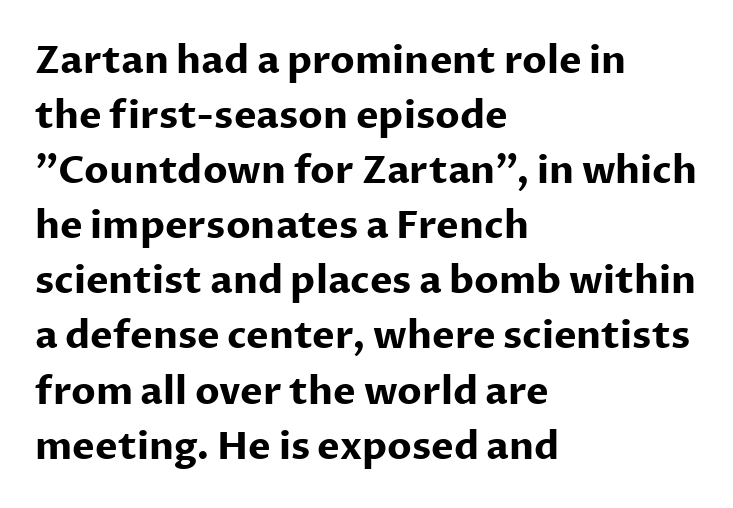
Q: Is the text bold? A: Yes.
Q: Is the text italic (slanted)? A: No, it is upright.
Q: Is the typeface a serif or a sans-serif typeface? A: Sans-serif.
Q: Is the text underlined? A: No.
Q: How is the paragraph aligned? A: Left-aligned.
Q: Is the spacing between letters normal or unusually wide? A: Normal.
Q: Is the spacing between lines tight, normal or loose? A: Normal.
Q: Width (condensed, normal, or wide)? A: Normal.
Q: Stroke contrast? A: Low.
Q: x-height? A: Medium.
Q: Monospaced? A: No.
